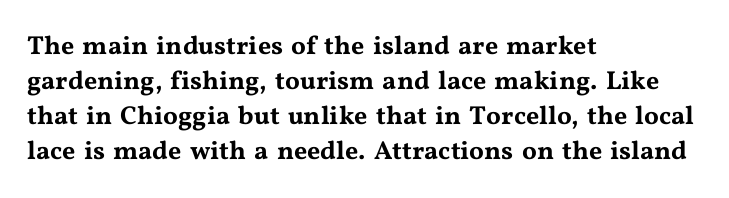
Q: Is the text italic (slanted)? A: No, it is upright.
Q: Is the text underlined? A: No.
Q: How is the paragraph aligned? A: Left-aligned.
Q: Is the spacing between letters normal or unusually wide? A: Normal.
Q: Is the spacing between lines tight, normal or loose? A: Normal.
